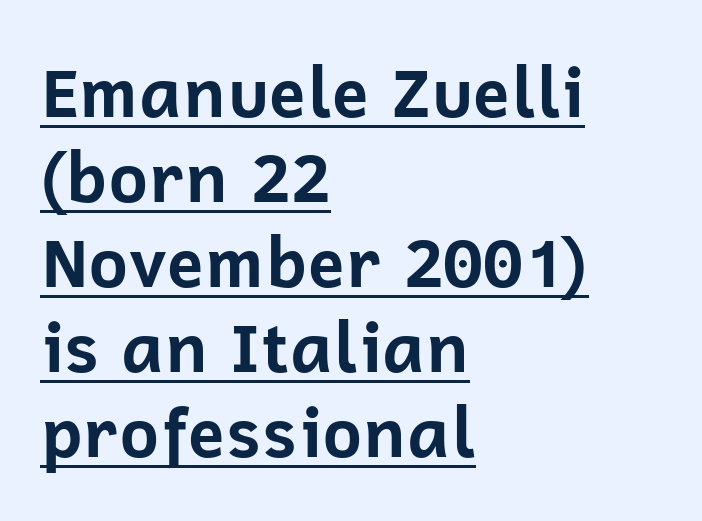
{"serif": "no", "italic": "no", "bold": "yes", "weight": "bold", "width": "normal", "stroke_contrast": "low", "x_height": "medium", "monospaced": "no", "underline": "yes", "align": "left", "line_spacing": "normal", "line_spacing_ratio": 1.25, "letter_spacing": "normal", "letter_spacing_em": 0.0, "glyph_px": 68}
